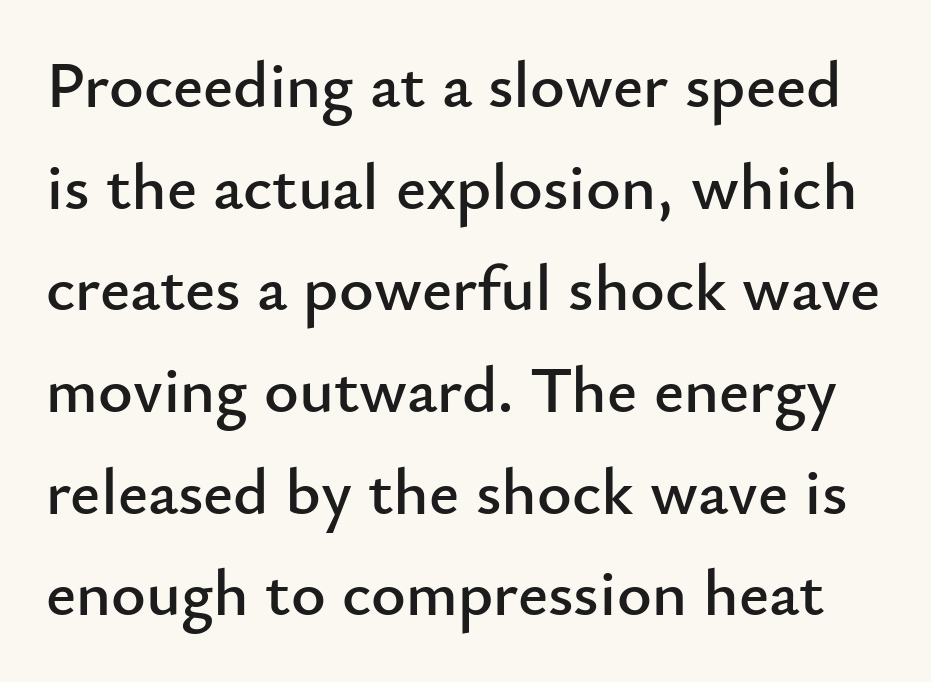
The lettering holds an erect, upright posture throughout. The text was rendered using a sans face with plain stroke endings. Rule under the text: the space is simply empty. Is there much room between lines? A standard amount, neither cramped nor airy. This sample has the flowing, uneven cadence of proportional lettering. Inter-character spacing is left at the font's built-in metrics.
